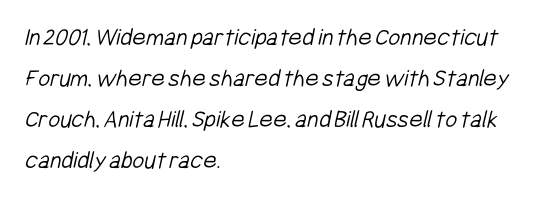
Q: Is the text bold? A: No.
Q: Is the text underlined? A: No.
Q: How is the paragraph aligned? A: Left-aligned.
Q: Is the spacing between letters normal or unusually wide? A: Normal.
Q: Is the spacing between lines tight, normal or loose? A: Normal.
